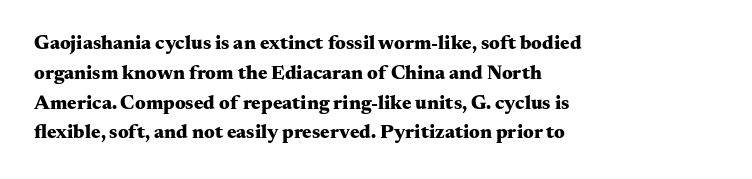
{"italic": "no", "bold": "yes", "underline": "no", "align": "left", "line_spacing": "normal", "line_spacing_ratio": 1.49, "letter_spacing": "normal", "letter_spacing_em": 0.0, "glyph_px": 20}
